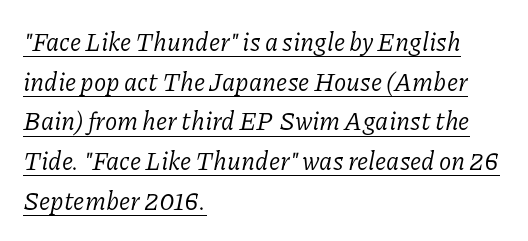
{"italic": "yes", "lean": "right", "slant_degrees": 11, "bold": "no", "underline": "yes", "align": "left", "line_spacing": "normal", "line_spacing_ratio": 1.59, "letter_spacing": "normal", "letter_spacing_em": 0.0, "glyph_px": 25}
